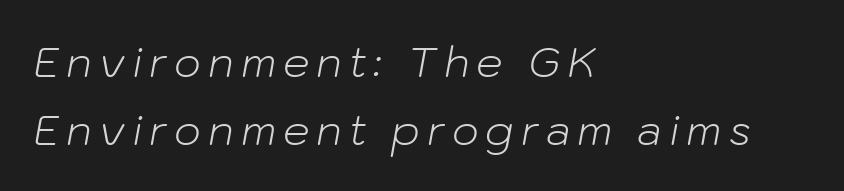
The image shows 42 px light type, italic (leaning right); set left-aligned, normal line spacing (1.62x), not underlined; low stroke contrast and a medium x-height.
